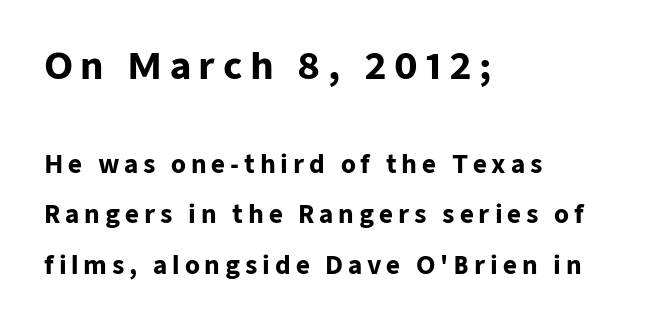
The typeface chosen for these lines omits serifs. The passage shown stacks its lines with a broad gap. These words are printed bold, with thick strokes throughout. Type without underlining. Compared with typical body copy, the letter spacing here is much looser. Ordinary non-slanted type is in use.
